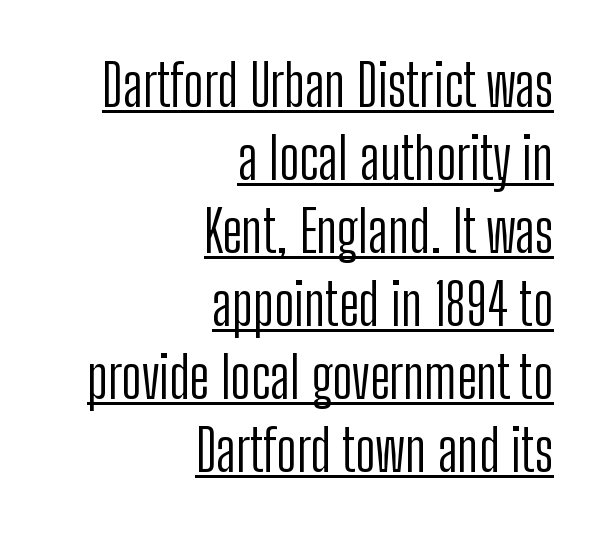
The rendering uses natural spacing where letterforms have individual widths. Interline gaps are of average width in this sample. Every word sits above its own underline. Glyph-to-glyph distance matches everyday printed text. Is this a sans? Yes — the strokes have no serifs.
